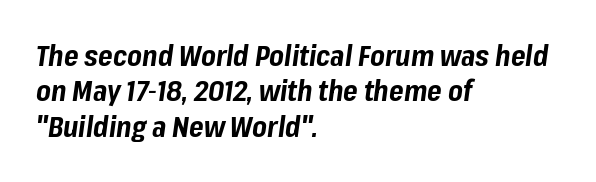
The image shows 28 px bold type, italic (leaning right); set left-aligned, normal line spacing (1.26x), normal letter spacing, not underlined; low stroke contrast and a medium x-height.
